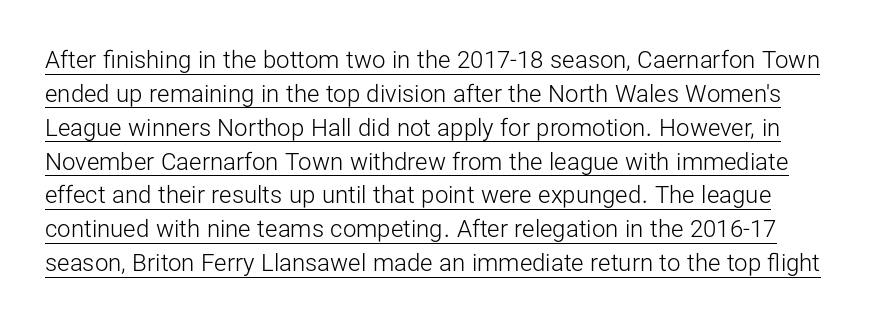
Q: Is the text bold? A: No.
Q: Is the text italic (slanted)? A: No, it is upright.
Q: Is the text underlined? A: Yes.
Q: Is the spacing between letters normal or unusually wide? A: Normal.
Q: Is the spacing between lines tight, normal or loose? A: Normal.
